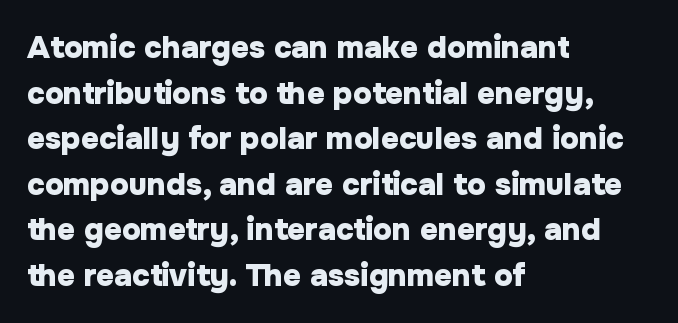
Q: Is the text bold? A: Yes.
Q: Is the text italic (slanted)? A: No, it is upright.
Q: Is the typeface a serif or a sans-serif typeface? A: Sans-serif.
Q: Is the text underlined? A: No.
Q: How is the paragraph aligned? A: Left-aligned.
Q: Is the spacing between letters normal or unusually wide? A: Normal.
Q: Is the spacing between lines tight, normal or loose? A: Normal.
Q: Width (condensed, normal, or wide)? A: Normal.
Q: Stroke contrast? A: Low.
Q: x-height? A: Medium.
Q: Monospaced? A: No.
